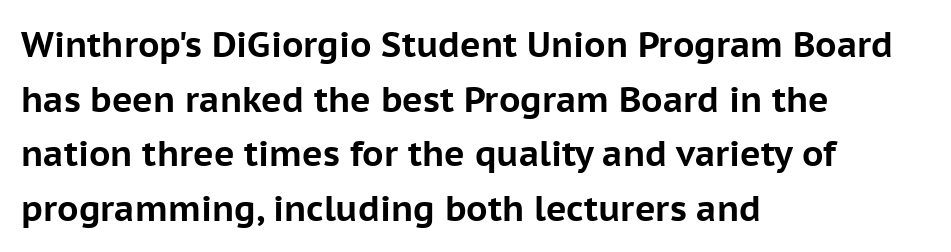
{"serif": "no", "italic": "no", "bold": "yes", "weight": "bold", "width": "normal", "stroke_contrast": "low", "x_height": "medium", "monospaced": "no", "underline": "no", "align": "left", "line_spacing": "normal", "line_spacing_ratio": 1.56, "letter_spacing": "normal", "letter_spacing_em": 0.0, "glyph_px": 35}
